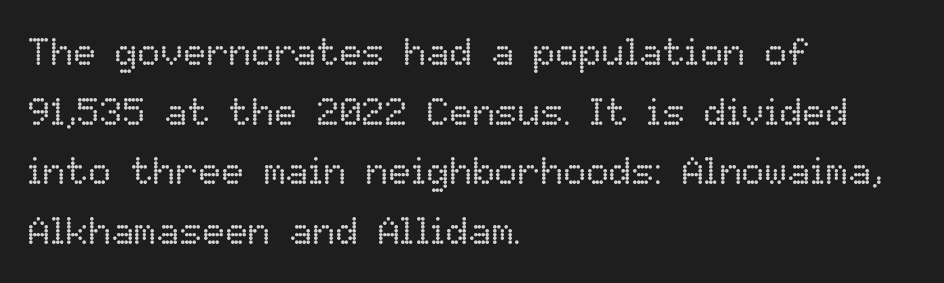
The image shows 38 px regular-weight type, upright; set left-aligned, normal line spacing (1.57x), normal letter spacing, not underlined; low stroke contrast and a medium x-height.
